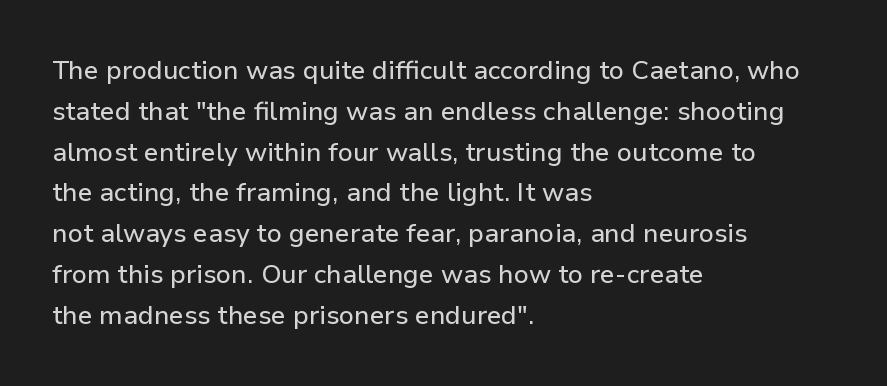
The space between consecutive lines is moderate. This sample uses plain, unmodified letter spacing. Layout note: lines flush left. No italicization has been applied; the sample stays upright. The passage shown is not underscored anywhere.
